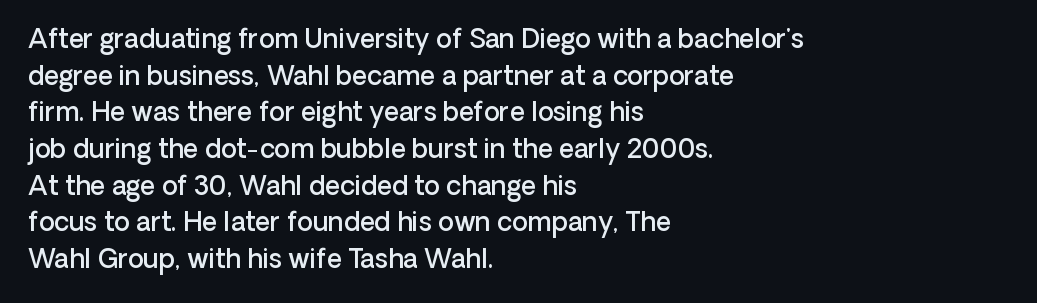
The image shows 26 px text type, upright; set left-aligned, normal line spacing (1.41x), normal letter spacing, not underlined.
